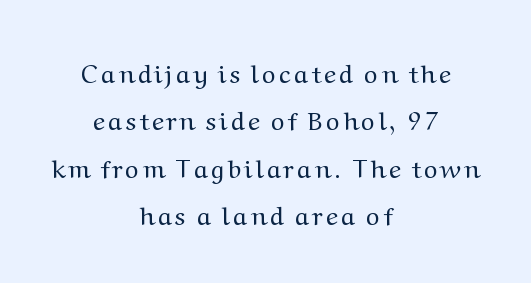
{"italic": "no", "bold": "no", "underline": "no", "align": "center", "line_spacing_ratio": 1.82, "glyph_px": 26}
